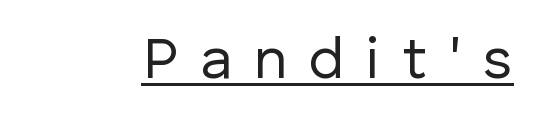
{"serif": "no", "italic": "no", "bold": "no", "weight": "regular", "width": "normal", "stroke_contrast": "low", "x_height": "medium", "monospaced": "no", "underline": "yes", "letter_spacing": "wide", "letter_spacing_em": 0.38, "glyph_px": 58}
